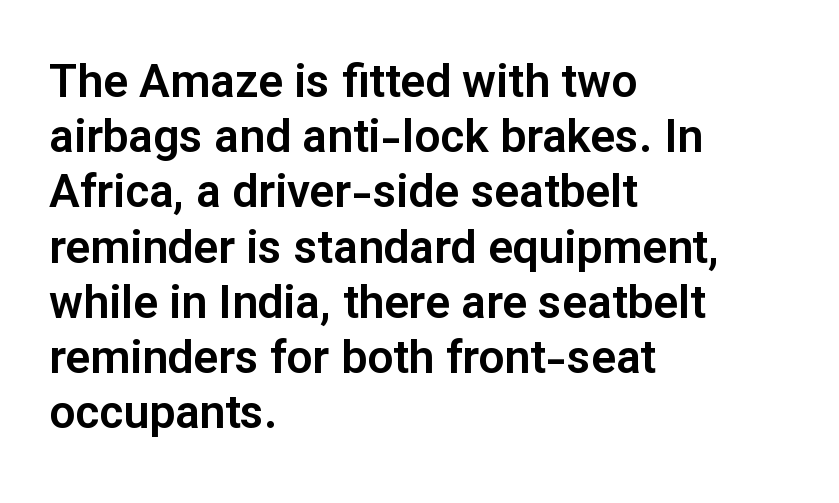
The image shows 46 px sans-serif type, upright; set left-aligned, line spacing 1.2x, normal letter spacing, not underlined; low stroke contrast and a medium x-height.
